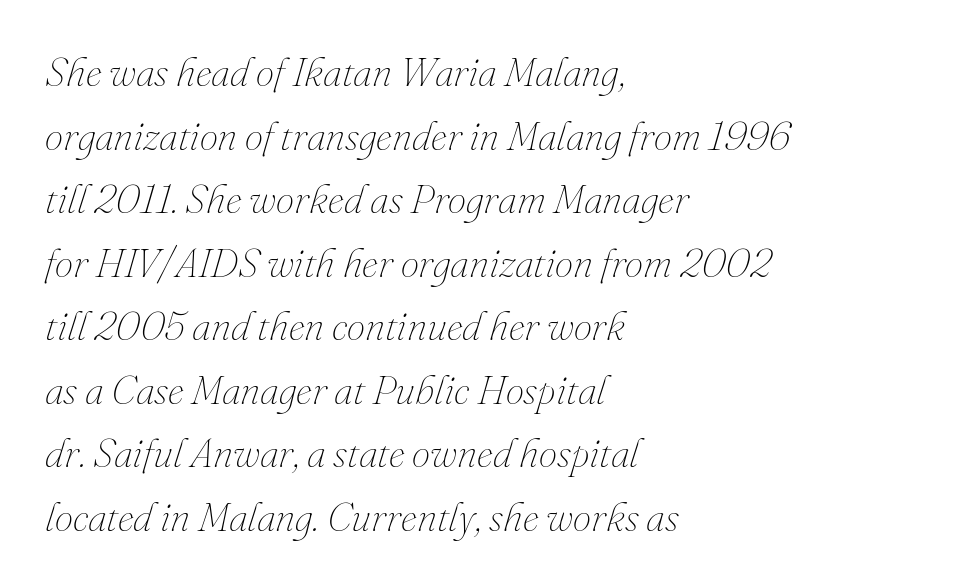
{"italic": "yes", "lean": "right", "slant_degrees": 16, "bold": "no", "weight": "thin", "width": "normal", "stroke_contrast": "medium", "x_height": "small", "monospaced": "no", "underline": "no", "align": "left", "line_spacing": "normal", "line_spacing_ratio": 1.55, "letter_spacing": "normal", "letter_spacing_em": 0.0, "glyph_px": 41}
